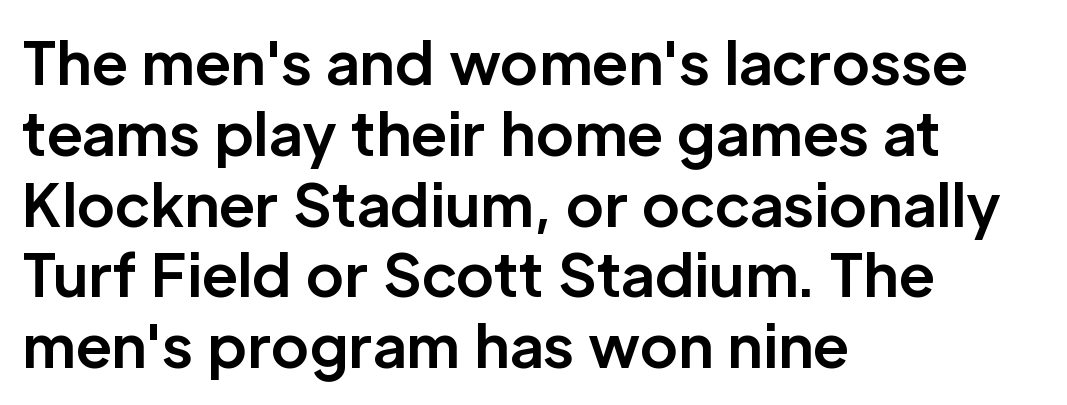
{"serif": "no", "italic": "no", "bold": "yes", "weight": "bold", "width": "normal", "stroke_contrast": "low", "x_height": "medium", "monospaced": "no", "underline": "no", "align": "left", "line_spacing_ratio": 1.22, "letter_spacing": "normal", "letter_spacing_em": 0.0, "glyph_px": 58}
